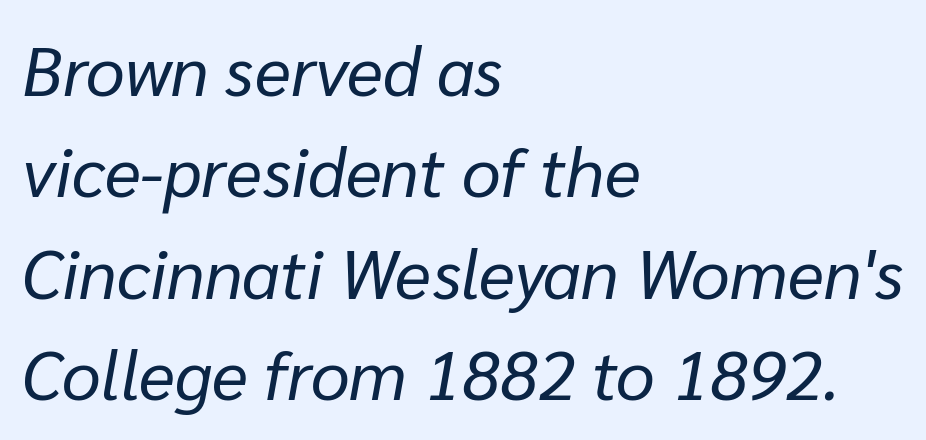
The image shows 69 px regular-weight type, italic (leaning right); set left-aligned, normal line spacing (1.47x), normal letter spacing, not underlined; low stroke contrast and a medium x-height.
